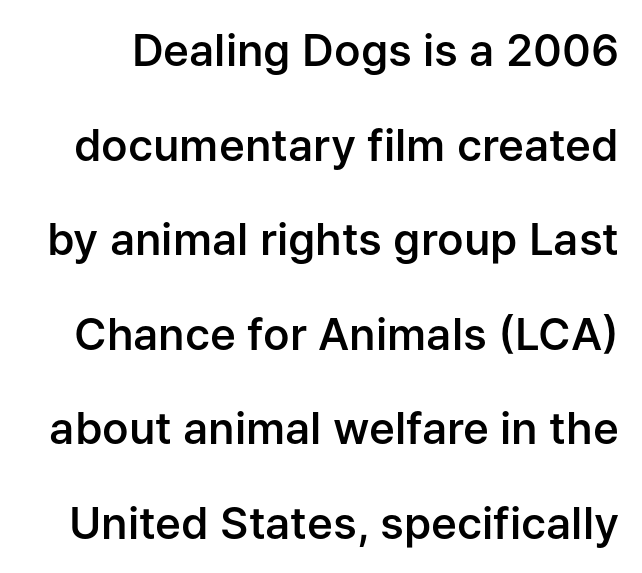
{"serif": "no", "italic": "no", "bold": "semi", "weight": "semibold", "width": "normal", "stroke_contrast": "low", "x_height": "medium", "monospaced": "no", "underline": "no", "line_spacing": "loose", "line_spacing_ratio": 2.15, "letter_spacing": "normal", "letter_spacing_em": 0.0, "glyph_px": 44}
